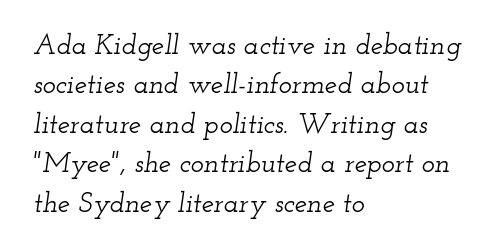
The image shows 28 px wide serif type, italic (leaning right); set left-aligned, normal line spacing (1.41x), normal letter spacing, not underlined; low stroke contrast and a small x-height.
